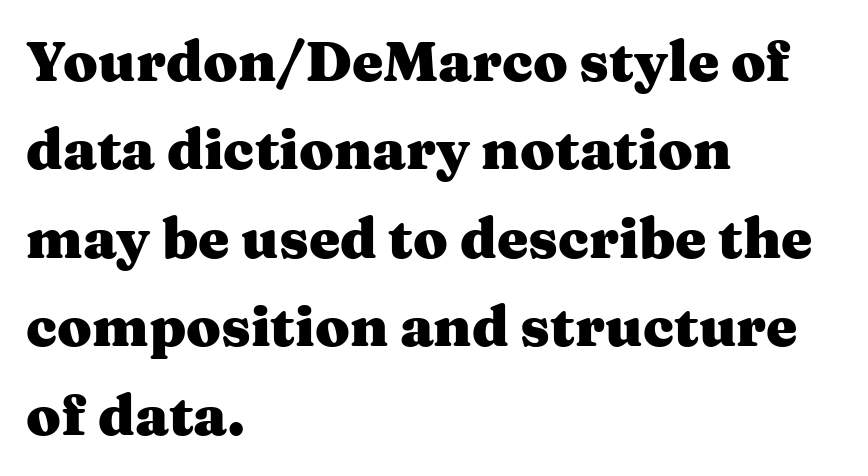
You could not count columns in this text — the font is proportionally spaced. The lettering stays uniformly vertical, giving the passage a roman look. The letterforms sit shoulder to shoulder at normal distance. The characters look thick and weighty, a clear bold. Note: serifs present on the glyphs.
